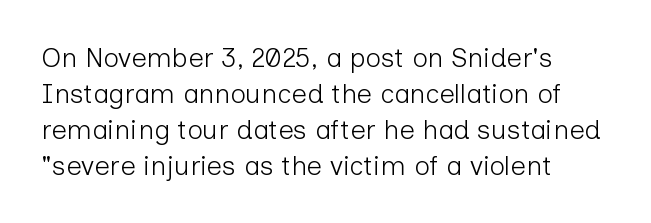
The image shows 27 px text type, upright; set left-aligned, normal line spacing (1.33x), normal letter spacing, not underlined.
